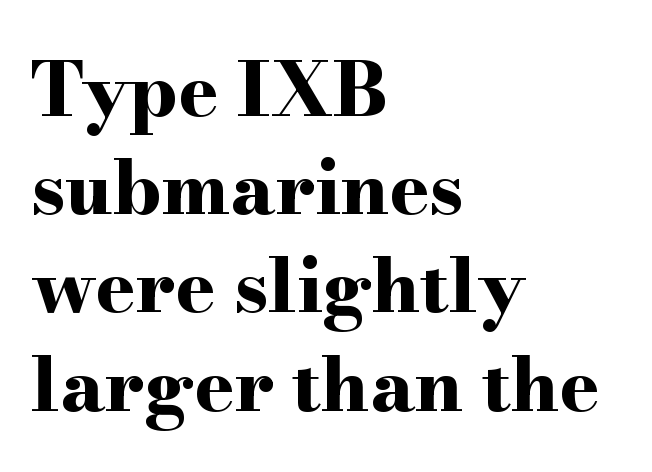
The image shows 75 px bold, wide serif type, upright; set left-aligned, normal line spacing (1.31x), normal letter spacing, not underlined; high stroke contrast and a small x-height.
